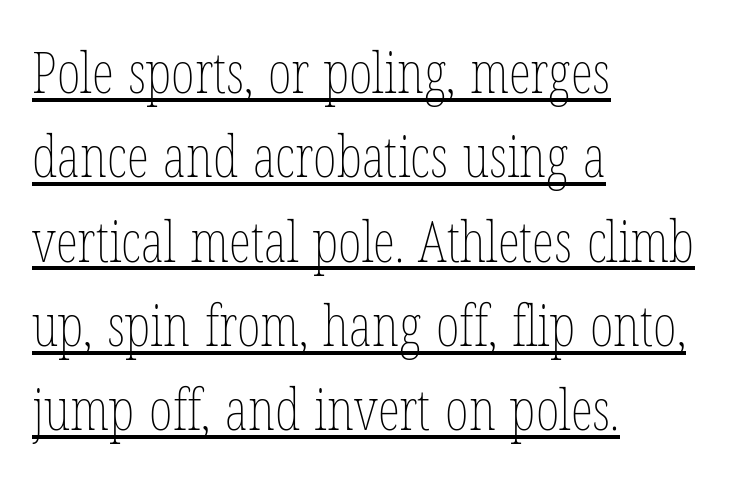
{"italic": "no", "bold": "no", "weight": "thin", "width": "condensed", "stroke_contrast": "low", "x_height": "medium", "monospaced": "no", "underline": "yes", "align": "left", "line_spacing": "normal", "line_spacing_ratio": 1.48, "letter_spacing": "normal", "letter_spacing_em": 0.0, "glyph_px": 57}
